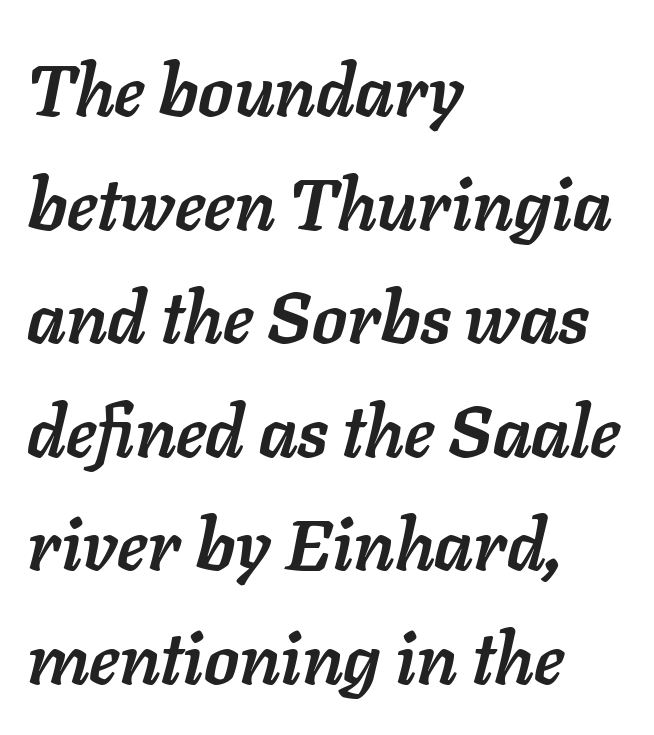
Q: Is the text bold? A: Yes.
Q: Is the text italic (slanted)? A: Yes, it leans right by about 11 degrees.
Q: Is the text underlined? A: No.
Q: How is the paragraph aligned? A: Left-aligned.
Q: Is the spacing between letters normal or unusually wide? A: Normal.
Q: Is the spacing between lines tight, normal or loose? A: Normal.
Q: Width (condensed, normal, or wide)? A: Normal.
Q: Stroke contrast? A: Low.
Q: x-height? A: Medium.
Q: Monospaced? A: No.
